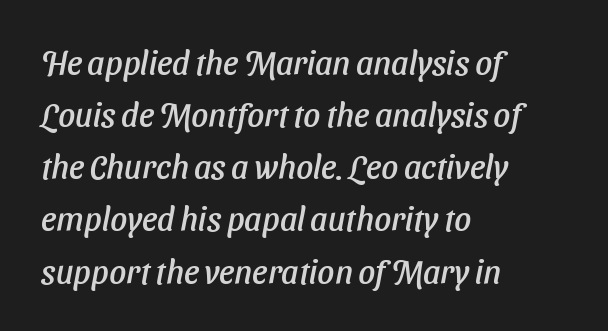
Honestly, there is no underline to notice here at all. You could call the tracking neutral — neither tight nor loose. Normally led — the rows are evenly, conventionally spaced. Note the varied advance widths — an 'i' is clearly narrower than an 'm'. Reading down the block, your eye returns to a fixed left position each line.
